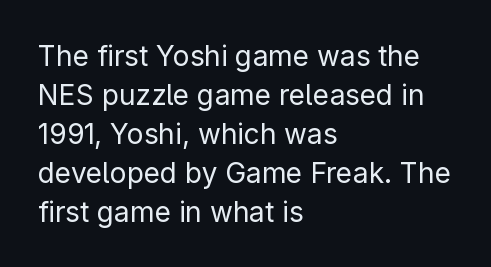
Leftover space on each line is placed entirely after the last word. This rendering leaves character spacing at its baseline value. Quick note: not italic, upright. The specimen omits any rule beneath the text block's lines. The rendering uses a moderate line-height, typical for paragraphs.
